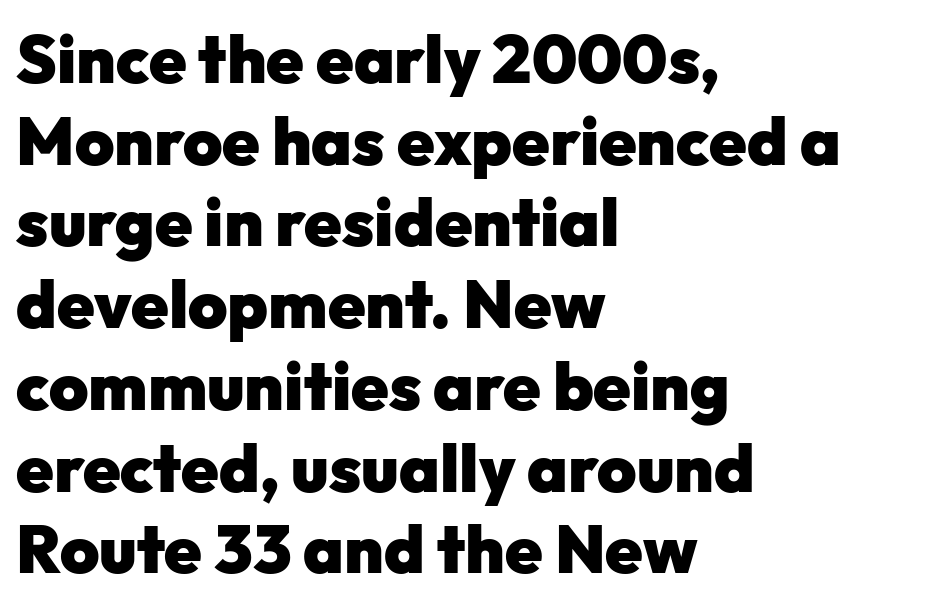
{"serif": "no", "italic": "no", "bold": "yes", "weight": "heavy", "width": "normal", "stroke_contrast": "low", "x_height": "medium", "monospaced": "no", "underline": "no", "align": "left", "line_spacing_ratio": 1.22, "letter_spacing": "normal", "letter_spacing_em": 0.0, "glyph_px": 67}
